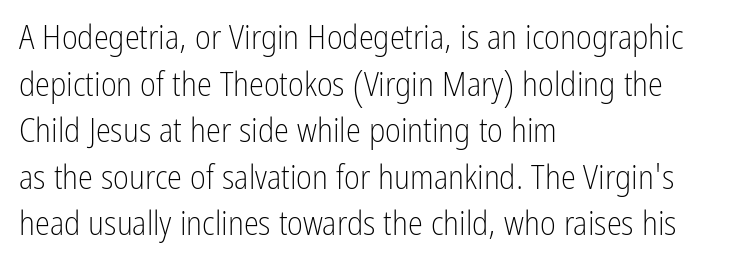
{"serif": "no", "italic": "no", "bold": "no", "weight": "light", "width": "condensed", "stroke_contrast": "low", "x_height": "medium", "monospaced": "no", "underline": "no", "align": "left", "line_spacing": "normal", "line_spacing_ratio": 1.37, "letter_spacing": "normal", "letter_spacing_em": 0.0, "glyph_px": 34}
